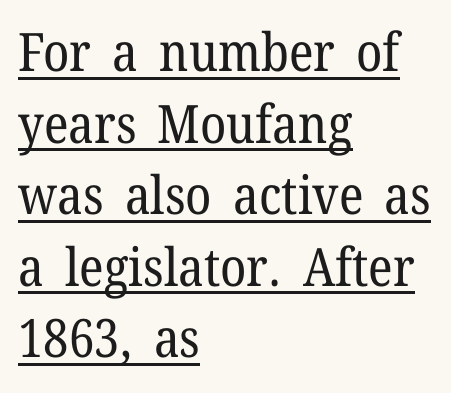
Q: Is the text bold? A: No.
Q: Is the text italic (slanted)? A: No, it is upright.
Q: Is the typeface a serif or a sans-serif typeface? A: Serif.
Q: Is the text underlined? A: Yes.
Q: How is the paragraph aligned? A: Left-aligned.
Q: Is the spacing between letters normal or unusually wide? A: Normal.
Q: Is the spacing between lines tight, normal or loose? A: Normal.
Q: Width (condensed, normal, or wide)? A: Normal.
Q: Stroke contrast? A: Low.
Q: x-height? A: Medium.
Q: Monospaced? A: No.
